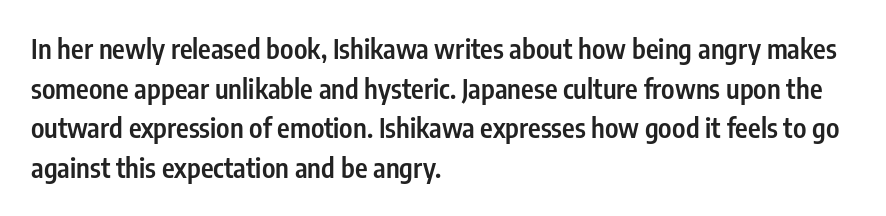
Observe the ordinary spacing: letters are neighbours, not strangers. The font's upright variant was chosen for this text. Letters rest on an invisible, unmarked baseline. The leading is moderate, giving the passage an even texture. The paragraph has a hard left edge and a soft right edge.
